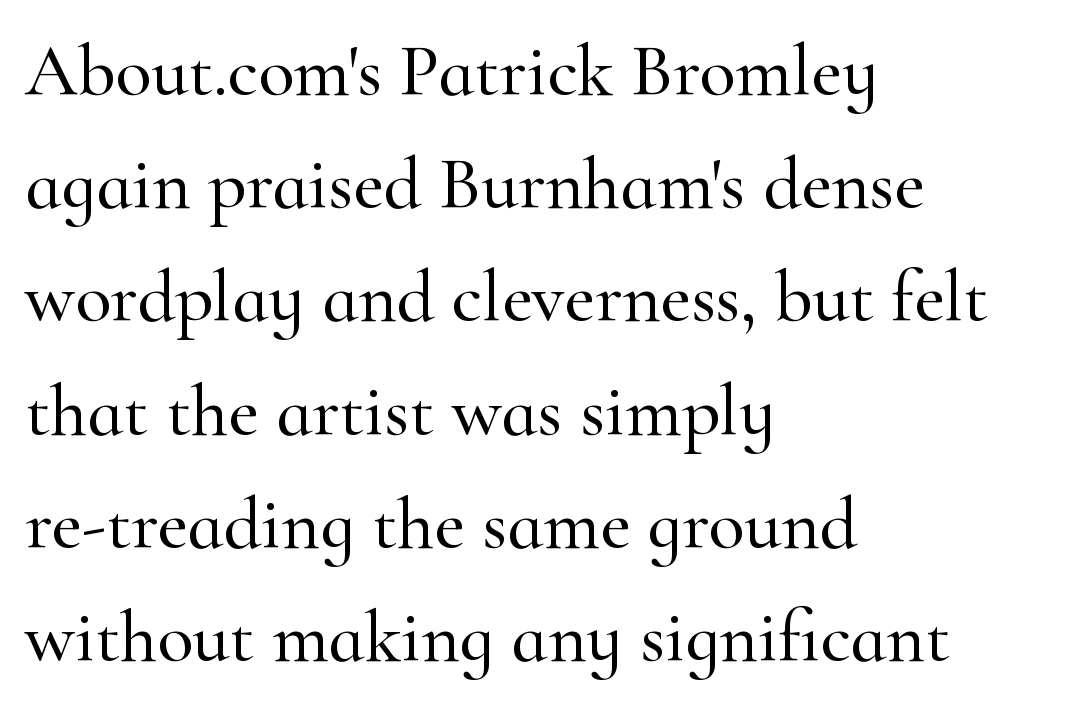
{"serif": "yes", "italic": "no", "width": "normal", "stroke_contrast": "high", "x_height": "small", "monospaced": "no", "underline": "no", "align": "left", "line_spacing": "normal", "line_spacing_ratio": 1.53, "letter_spacing": "normal", "letter_spacing_em": 0.0, "glyph_px": 74}
